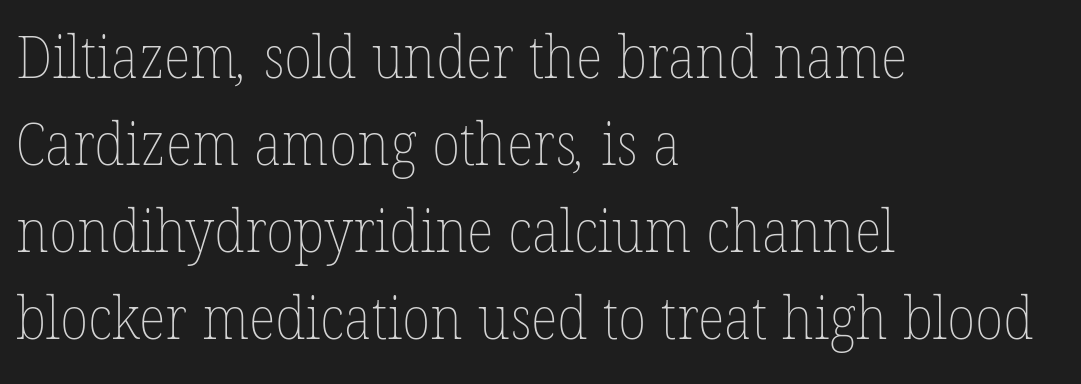
{"bold": "no", "weight": "thin", "width": "normal", "stroke_contrast": "low", "x_height": "medium", "monospaced": "no", "underline": "no", "align": "left", "line_spacing": "normal", "line_spacing_ratio": 1.5, "letter_spacing": "normal", "letter_spacing_em": 0.0, "glyph_px": 58}
